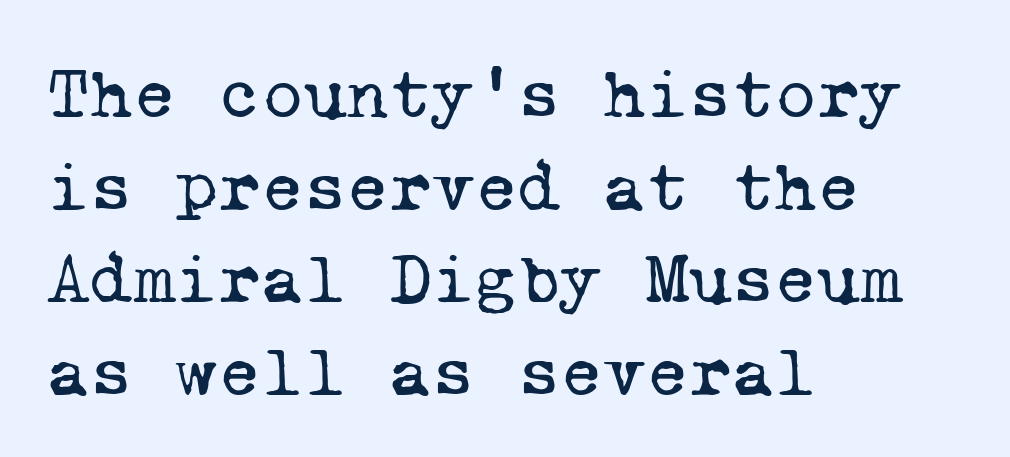
Q: Is the text bold? A: No.
Q: Is the typeface a serif or a sans-serif typeface? A: Serif.
Q: Is the text underlined? A: No.
Q: How is the paragraph aligned? A: Left-aligned.
Q: Is the spacing between letters normal or unusually wide? A: Normal.
Q: Is the spacing between lines tight, normal or loose? A: Normal.
Q: Width (condensed, normal, or wide)? A: Normal.
Q: Stroke contrast? A: Low.
Q: x-height? A: Medium.
Q: Monospaced? A: Yes.
